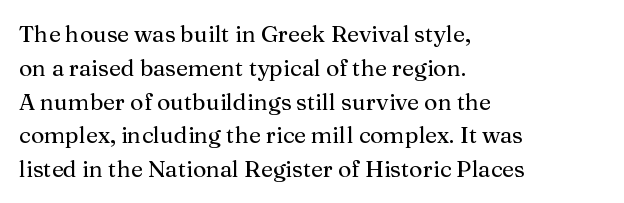
{"italic": "no", "bold": "no", "underline": "no", "align": "left", "line_spacing": "normal", "line_spacing_ratio": 1.47, "letter_spacing": "normal", "letter_spacing_em": 0.0, "glyph_px": 23}
